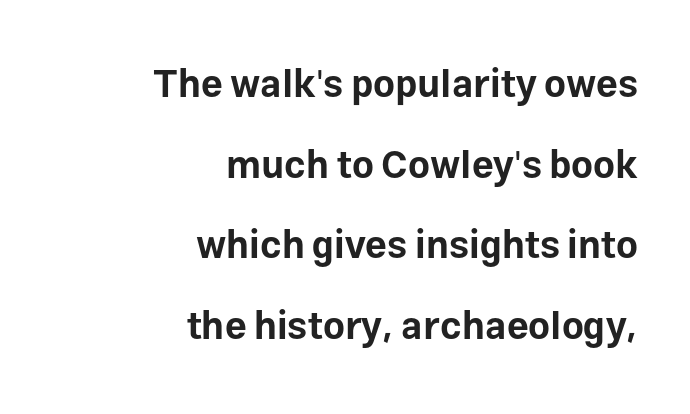
The face used here has the dense, thick strokes of a bold. Decoration check: the copy has no underline. Do the characters align in a grid? No, the font is proportional. Designer's note — italics off, roman on. Notice the wide empty band between every row — that's loose leading. Standard letterfit; no display-style spreading of the glyphs.
